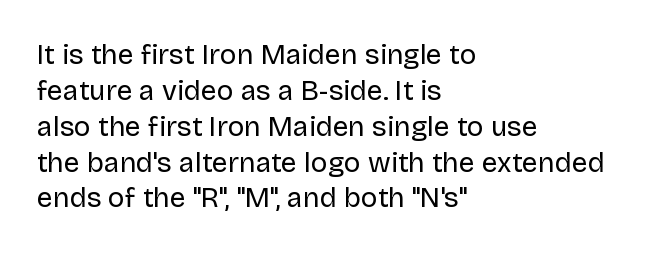
Posture: upright roman. Students, observe: this is what conventionally led text looks like. Think standard paragraph weight, or any step lighter than that. These lines keep a tight, regular rhythm from letter to letter. Classification — sans serif. If you drew a ruler down the left edge, every line would touch it.
